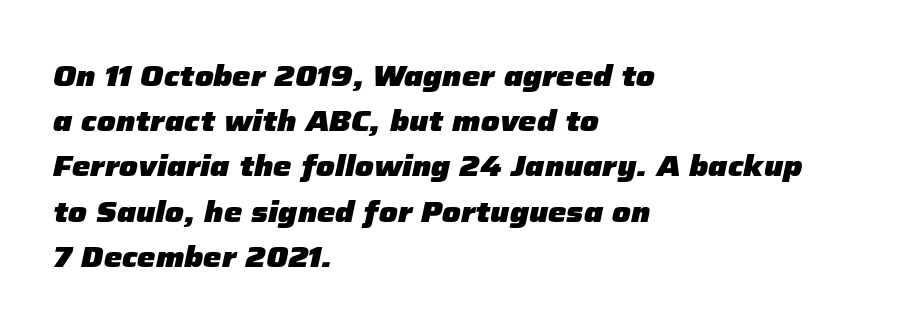
{"italic": "yes", "lean": "right", "slant_degrees": 12, "bold": "yes", "weight": "heavy", "width": "normal", "stroke_contrast": "low", "x_height": "medium", "monospaced": "no", "underline": "no", "align": "left", "line_spacing": "normal", "line_spacing_ratio": 1.56, "letter_spacing": "normal", "letter_spacing_em": 0.0, "glyph_px": 29}
